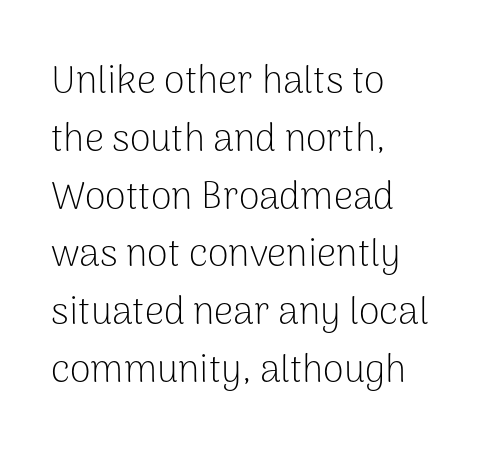
Here the designer chose a conventional face with non-uniform glyph widths. The strokes are not fattened; the text isn't bold. Regular leading. Short and long lines alike share a common starting point at left.
